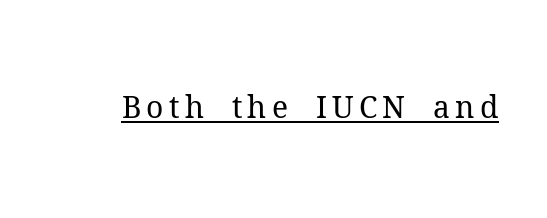
{"serif": "yes", "italic": "no", "bold": "no", "weight": "regular", "width": "normal", "stroke_contrast": "medium", "x_height": "medium", "monospaced": "no", "underline": "yes", "glyph_px": 30}
